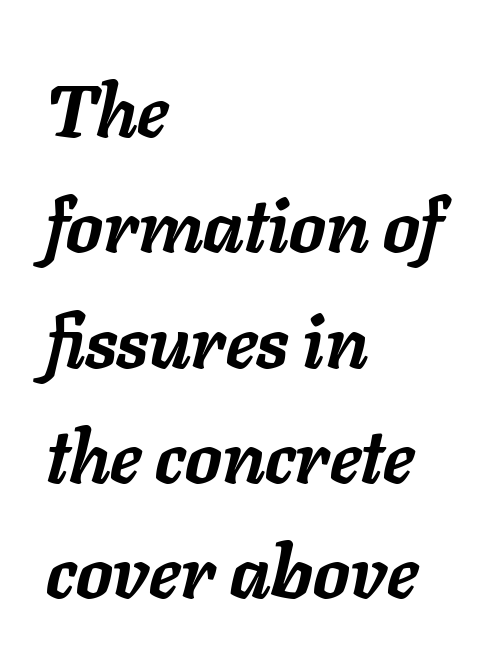
The image shows 73 px semibold type, italic (leaning right); set left-aligned, normal line spacing (1.58x), normal letter spacing, not underlined; low stroke contrast and a medium x-height.
